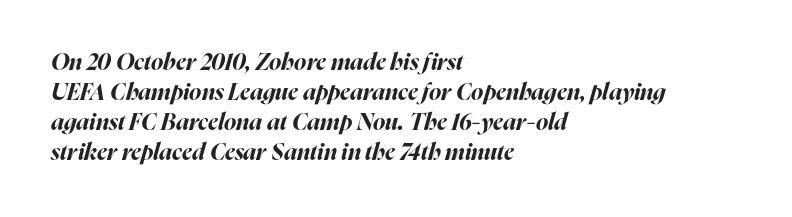
Nobody drew a line under any word here. These lines were composed using italics. Does the weight exceed regular? Yes, all the way to bold. The passage shown stacks its lines at a standard gap. Does extra space separate the letters? No, they use regular spacing.
